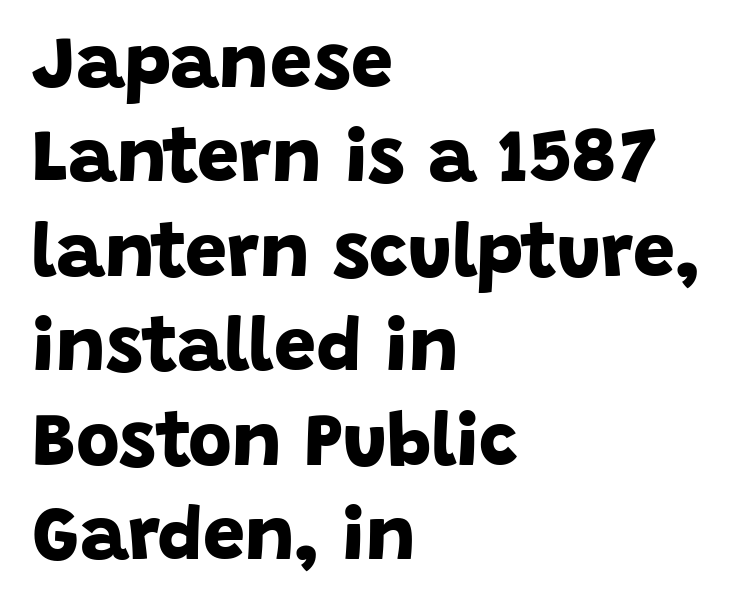
Whoever set this chose a conventional vertical rhythm. Varying glyph widths throughout — classic text-font behaviour. The font family rendered here belongs to the sans-serif group. The rendering keeps characters at their native spacing. This is heavy type, rendered in bold. Does the copy run flush right? No — it runs flush left.
